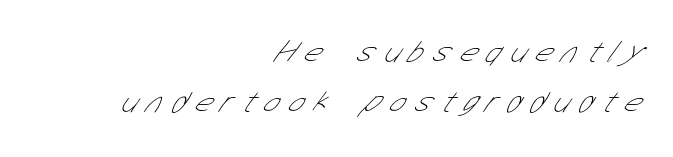
The image shows 30 px thin, condensed sans-serif type; set right-aligned, normal line spacing (1.67x), unusually wide letter spacing (+0.35 em), not underlined; low stroke contrast and a medium x-height.
